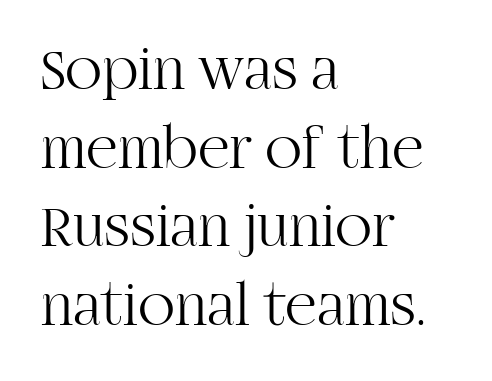
The image shows 61 px light serif type, upright; set left-aligned, normal line spacing (1.29x), normal letter spacing, not underlined; high stroke contrast and a large x-height.
